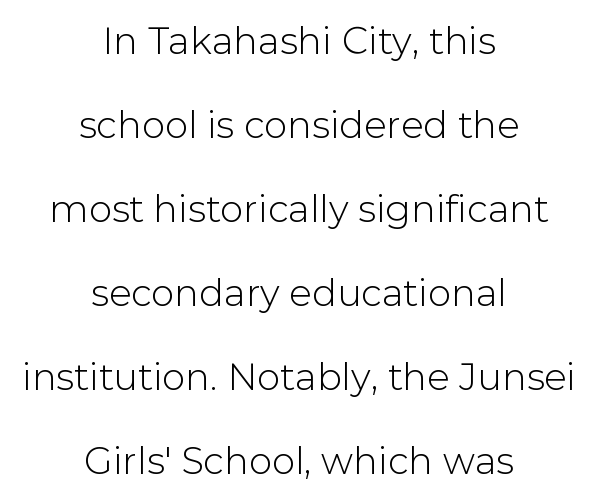
The image shows 37 px sans-serif type, upright; set centered, loose line spacing (2.27x), normal letter spacing, not underlined; low stroke contrast and a medium x-height.
